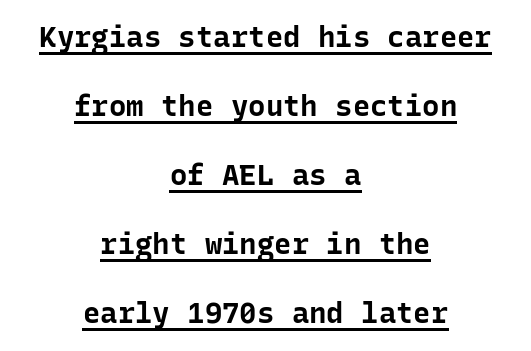
The image shows 29 px bold sans-serif type, upright, monospaced; set centered, loose line spacing (2.38x), normal letter spacing, underlined; low stroke contrast and a medium x-height.
